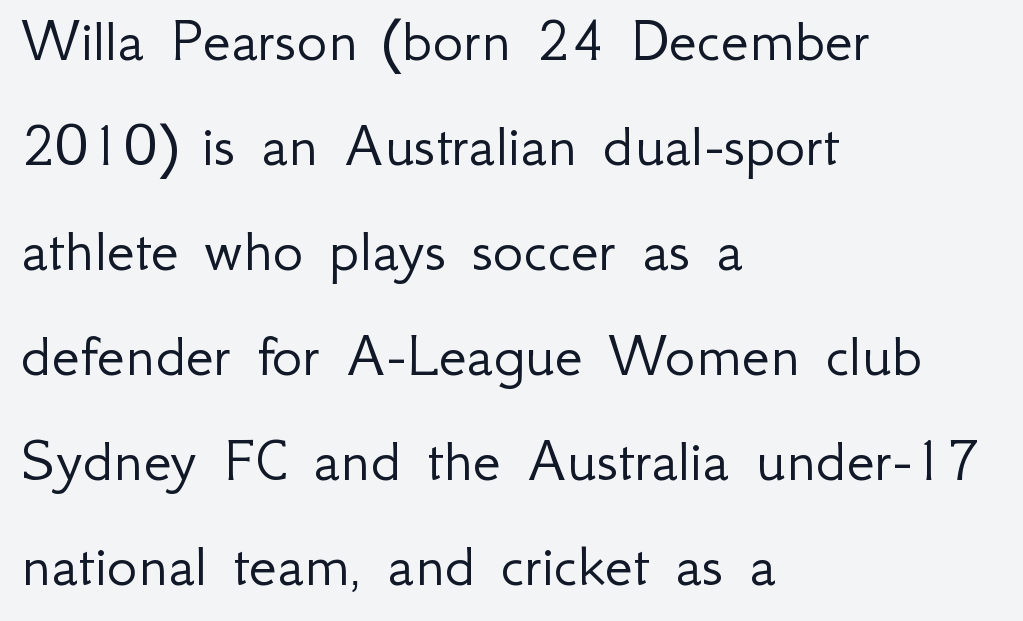
Q: Is the text bold? A: No.
Q: Is the text italic (slanted)? A: No, it is upright.
Q: Is the typeface a serif or a sans-serif typeface? A: Sans-serif.
Q: Is the text underlined? A: No.
Q: How is the paragraph aligned? A: Left-aligned.
Q: Is the spacing between letters normal or unusually wide? A: Normal.
Q: Is the spacing between lines tight, normal or loose? A: Normal.
Q: Width (condensed, normal, or wide)? A: Normal.
Q: Stroke contrast? A: Low.
Q: x-height? A: Small.
Q: Monospaced? A: No.
